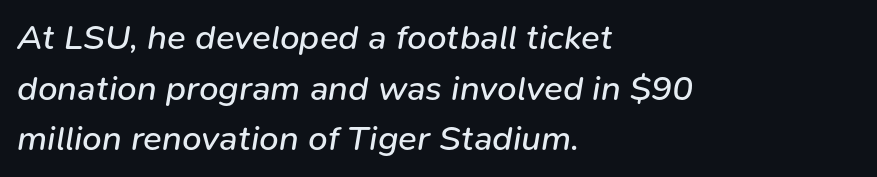
One-word summary of the alignment: left. Bold? No — there's no thickening of the strokes. The passage shown stacks its lines at a standard gap. In terms of posture, this sample is oblique.
